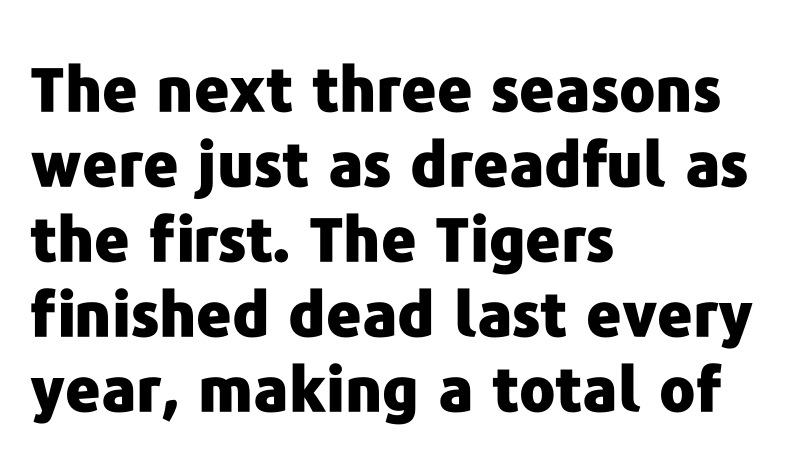
Every stem runs plumb, perpendicular to the baseline. The foot of each line stays bare and open. The lines in this sample share a left origin and differ only in where they stop. The characters look thick and weighty, a clear bold.
